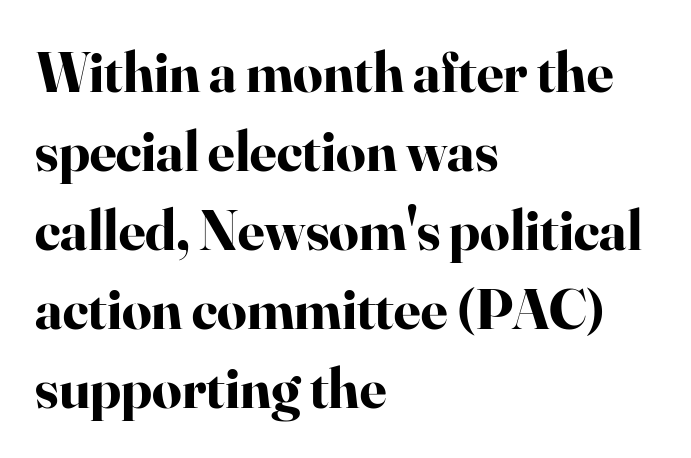
The image shows 58 px bold serif type, upright; set left-aligned, normal line spacing (1.36x), normal letter spacing, not underlined; high stroke contrast and a small x-height.
